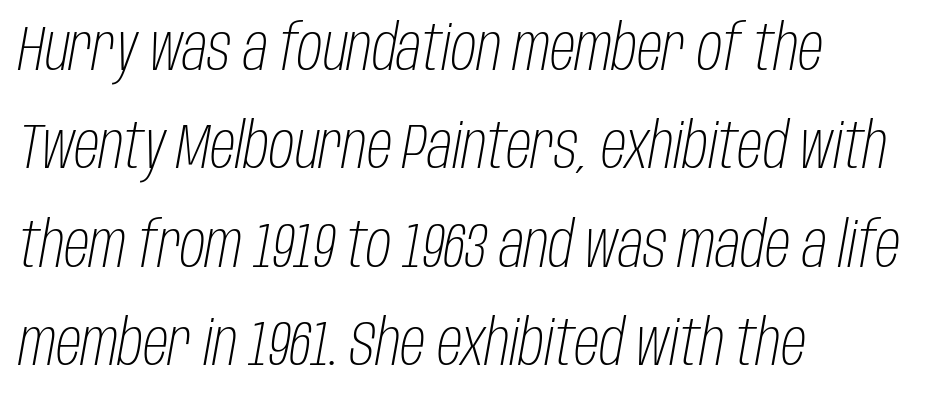
{"italic": "yes", "lean": "right", "slant_degrees": 10, "bold": "no", "weight": "light", "width": "condensed", "stroke_contrast": "low", "x_height": "large", "monospaced": "no", "underline": "no", "align": "left", "line_spacing": "normal", "line_spacing_ratio": 1.56, "letter_spacing": "normal", "letter_spacing_em": 0.0, "glyph_px": 63}
